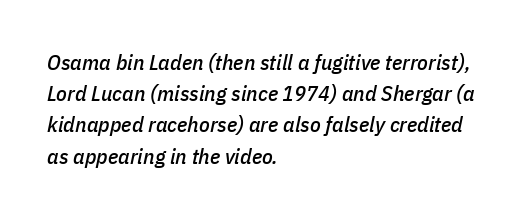
Q: Is the text italic (slanted)? A: Yes, it leans right by about 11 degrees.
Q: Is the text underlined? A: No.
Q: How is the paragraph aligned? A: Left-aligned.
Q: Is the spacing between letters normal or unusually wide? A: Normal.
Q: Is the spacing between lines tight, normal or loose? A: Normal.
